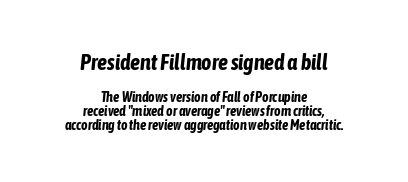
The image shows 22 px bold type, italic (leaning right); set centered, tight line spacing (0.98x), normal letter spacing, not underlined; the first (top) block is 1.57x larger.
